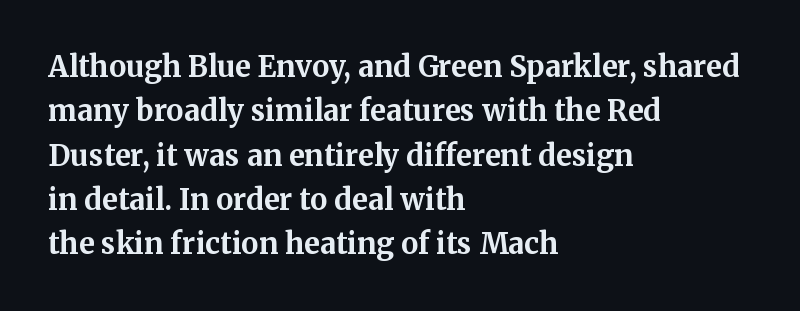
{"serif": "yes", "italic": "no", "bold": "yes", "weight": "bold", "width": "normal", "stroke_contrast": "medium", "x_height": "medium", "monospaced": "no", "underline": "no", "align": "left", "line_spacing": "normal", "line_spacing_ratio": 1.53, "letter_spacing": "normal", "letter_spacing_em": 0.0, "glyph_px": 29}
